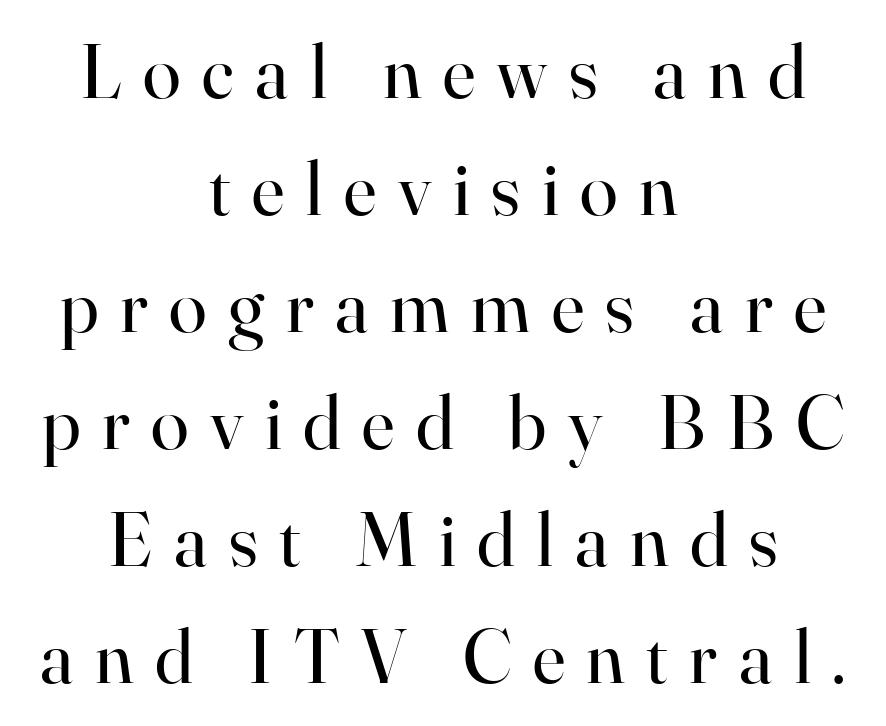
The image shows 77 px regular-weight serif type, upright; set centered, normal line spacing (1.52x), unusually wide letter spacing (+0.28 em), not underlined; high stroke contrast and a small x-height.
